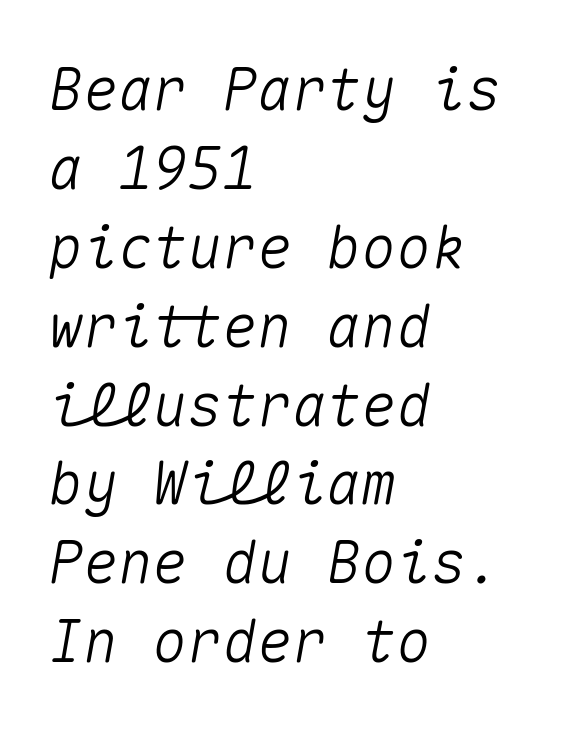
Q: Is the text italic (slanted)? A: Yes, it leans right by about 10 degrees.
Q: Is the text underlined? A: No.
Q: How is the paragraph aligned? A: Left-aligned.
Q: Is the spacing between letters normal or unusually wide? A: Normal.
Q: Is the spacing between lines tight, normal or loose? A: Normal.
Q: Width (condensed, normal, or wide)? A: Normal.
Q: Stroke contrast? A: Medium.
Q: x-height? A: Medium.
Q: Monospaced? A: Yes.
